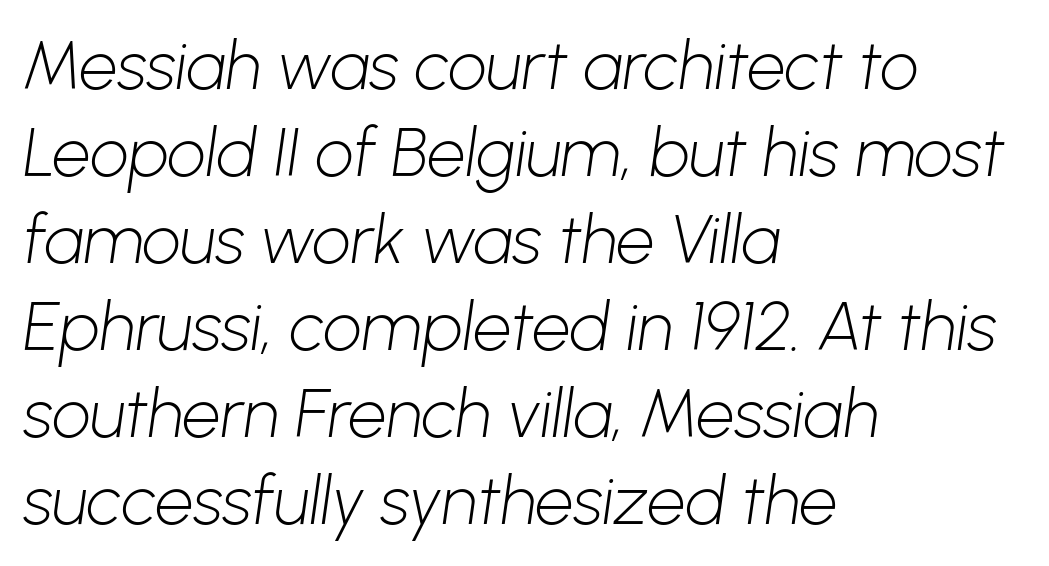
Proportional: the letters do not fall into vertical columns. The rendering shows plain stroke endings on the letterforms — a sans-serif design. Quick note: interline space is typical. The gap between lines stays unmarked.
